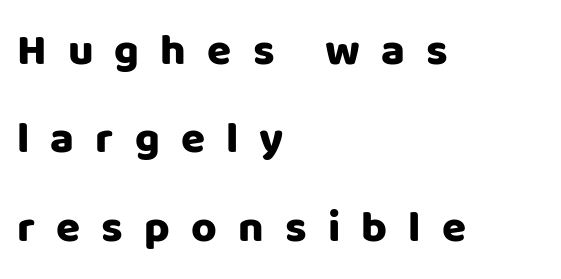
Proportional: the letters do not fall into vertical columns. Line starts are locked; line ends wander. The letters carry no serifs — their stems end cleanly without finishing strokes. Descenders are the only things crossing below the line. In terms of letterspacing, this is a distinctly airy, spread setting.
